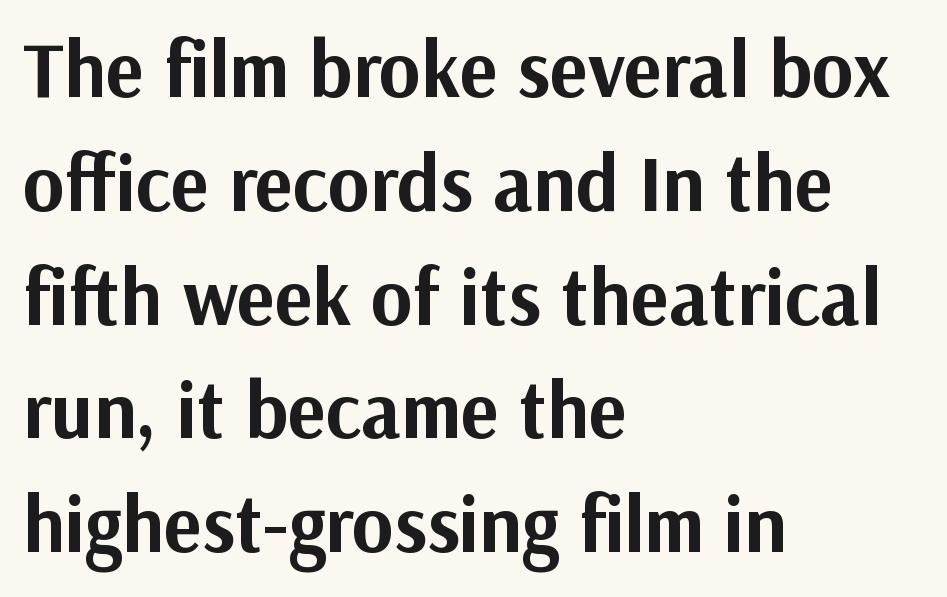
The image shows 79 px bold sans-serif type, upright; set left-aligned, normal line spacing (1.44x), normal letter spacing, not underlined; medium stroke contrast and a medium x-height.
